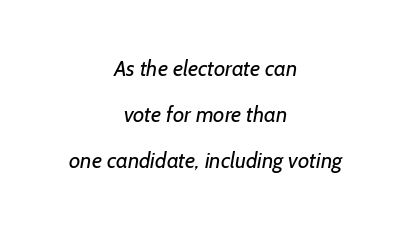
The image shows 22 px text type; set centered, loose line spacing (2.1x), normal letter spacing, not underlined.
